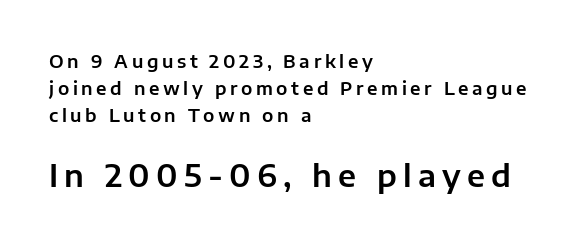
The image shows 31 px sans-serif type, upright; set left-aligned, normal line spacing (1.51x), unusually wide letter spacing (+0.2 em), not underlined; the second (bottom) block is 1.72x larger; low stroke contrast and a medium x-height.
